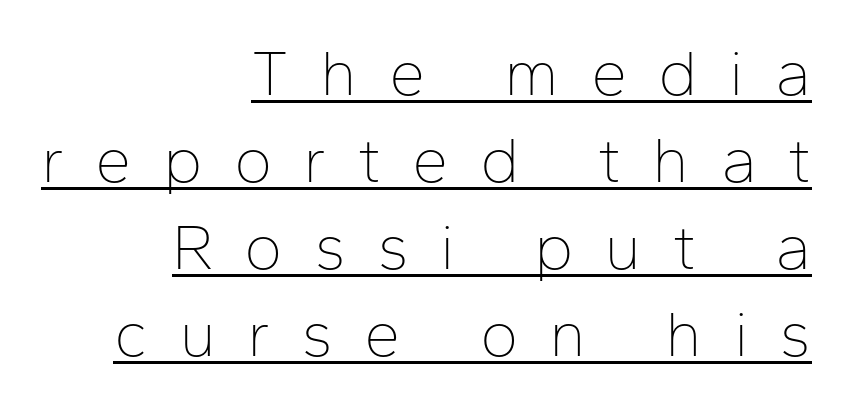
{"serif": "no", "italic": "no", "bold": "no", "weight": "thin", "width": "normal", "stroke_contrast": "low", "x_height": "medium", "monospaced": "no", "underline": "yes", "align": "right", "line_spacing": "normal", "line_spacing_ratio": 1.34, "letter_spacing": "wide", "letter_spacing_em": 0.48, "glyph_px": 65}
